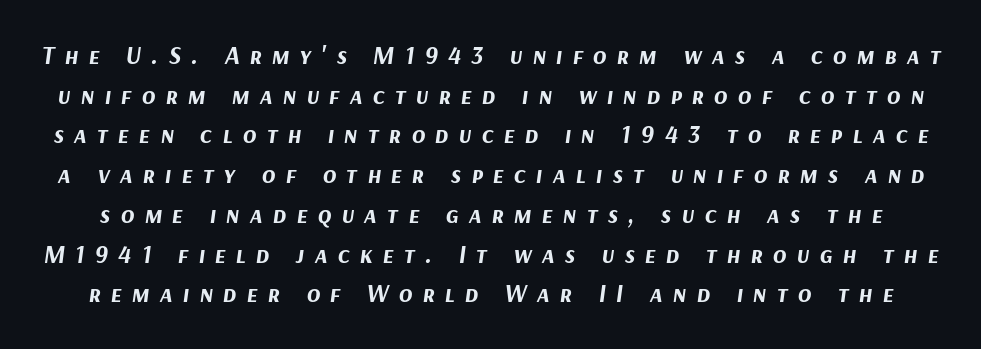
The image shows 25 px bold type, italic (leaning right); set normal line spacing (1.59x), unusually wide letter spacing (+0.4 em), not underlined.
